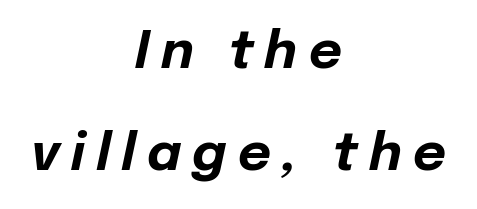
{"italic": "yes", "lean": "right", "slant_degrees": 12, "bold": "yes", "weight": "bold", "width": "normal", "stroke_contrast": "low", "x_height": "medium", "monospaced": "no", "underline": "no", "align": "center", "line_spacing": "loose", "line_spacing_ratio": 2.0, "letter_spacing": "wide", "letter_spacing_em": 0.22, "glyph_px": 51}
